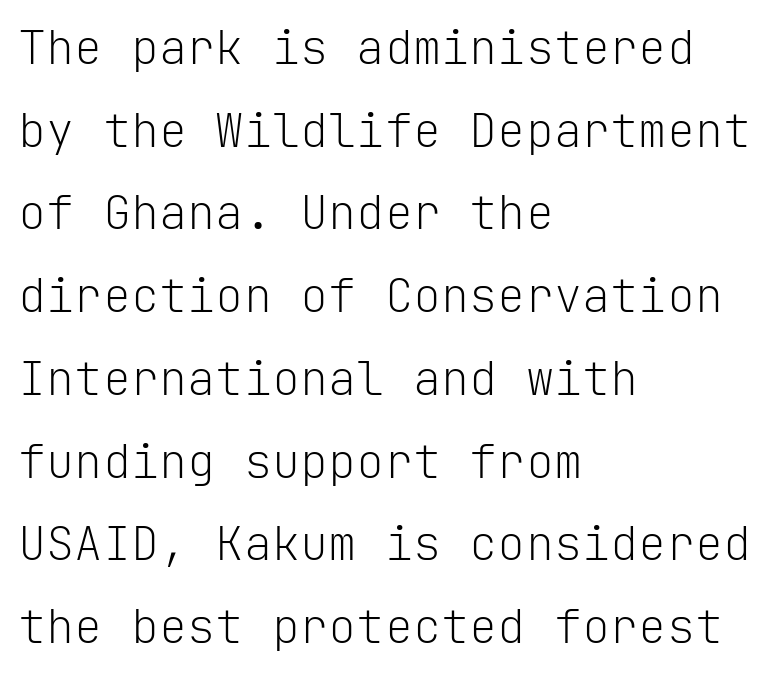
Q: Is the text bold? A: No.
Q: Is the text italic (slanted)? A: No, it is upright.
Q: Is the typeface a serif or a sans-serif typeface? A: Sans-serif.
Q: Is the text underlined? A: No.
Q: How is the paragraph aligned? A: Left-aligned.
Q: Is the spacing between letters normal or unusually wide? A: Normal.
Q: Width (condensed, normal, or wide)? A: Normal.
Q: Stroke contrast? A: Low.
Q: x-height? A: Medium.
Q: Monospaced? A: Yes.
